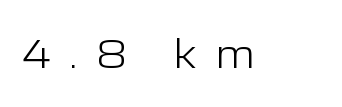
The image shows 41 px light, wide sans-serif type, upright; set unusually wide letter spacing (+0.42 em), not underlined; low stroke contrast and a medium x-height.
